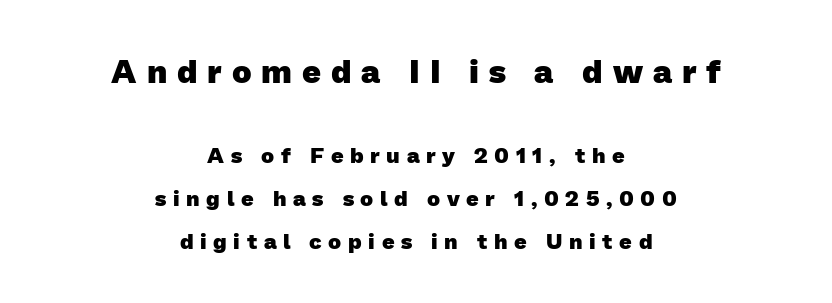
The image shows 33 px heavy sans-serif type; set centered, loose line spacing (1.95x), unusually wide letter spacing (+0.3 em), not underlined; the first (top) block is 1.5x larger; low stroke contrast and a medium x-height.
